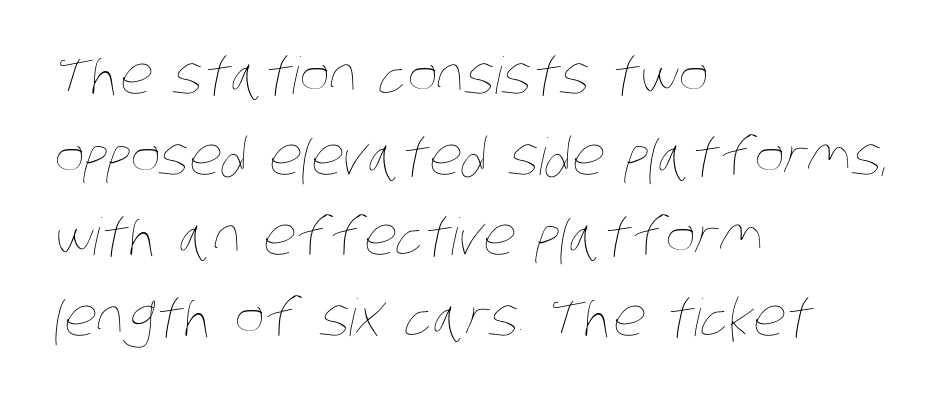
The image shows 51 px thin, condensed type; set left-aligned, normal line spacing (1.58x), normal letter spacing, not underlined; low stroke contrast and a large x-height.
